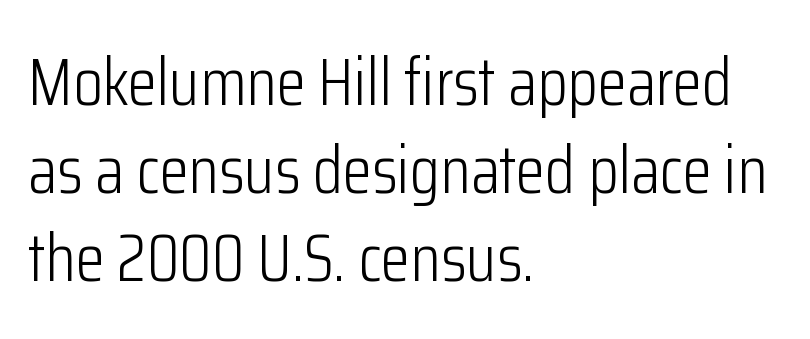
Q: Is the text bold? A: No.
Q: Is the text italic (slanted)? A: No, it is upright.
Q: Is the typeface a serif or a sans-serif typeface? A: Sans-serif.
Q: Is the text underlined? A: No.
Q: How is the paragraph aligned? A: Left-aligned.
Q: Is the spacing between letters normal or unusually wide? A: Normal.
Q: Is the spacing between lines tight, normal or loose? A: Normal.
Q: Width (condensed, normal, or wide)? A: Condensed.
Q: Stroke contrast? A: Low.
Q: x-height? A: Medium.
Q: Monospaced? A: No.
